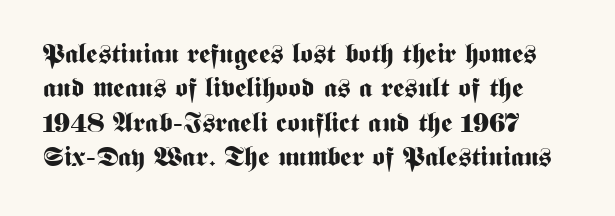
Q: Is the text bold? A: Yes.
Q: Is the text italic (slanted)? A: No, it is upright.
Q: Is the text underlined? A: No.
Q: How is the paragraph aligned? A: Left-aligned.
Q: Is the spacing between letters normal or unusually wide? A: Normal.
Q: Is the spacing between lines tight, normal or loose? A: Normal.
